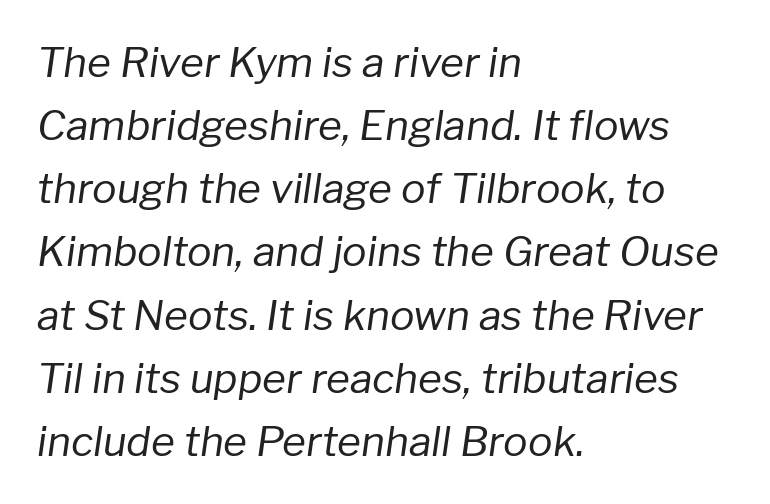
{"italic": "yes", "lean": "right", "slant_degrees": 8, "bold": "no", "weight": "regular", "width": "normal", "stroke_contrast": "low", "x_height": "medium", "monospaced": "no", "underline": "no", "align": "left", "line_spacing": "normal", "line_spacing_ratio": 1.54, "letter_spacing": "normal", "letter_spacing_em": 0.0, "glyph_px": 41}
